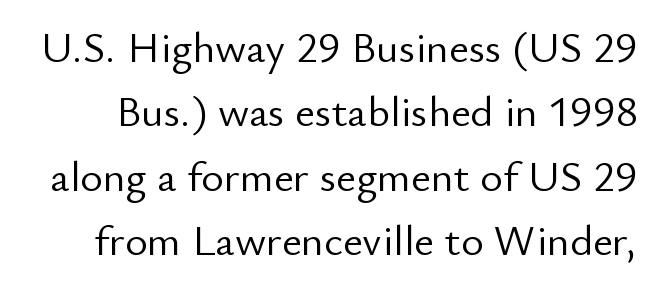
Is there much room between lines? A standard amount, neither cramped nor airy. The rendering uses natural spacing where letterforms have individual widths. The font's upright variant was chosen for this text. The face looks like a standard text weight, possibly lighter. Beneath every word, the page is bare. The line texture is even and compact thanks to regular tracking.
